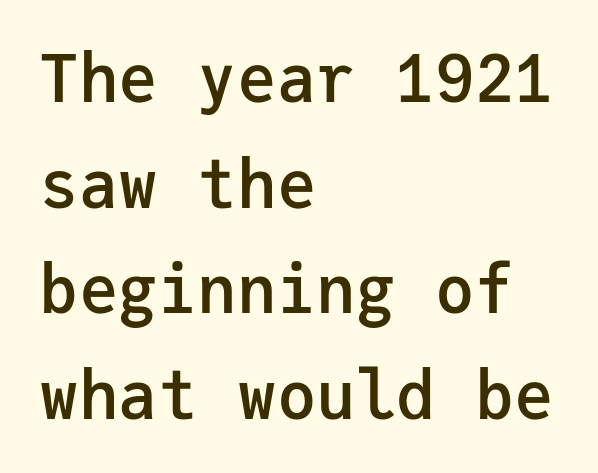
The image shows 66 px semibold sans-serif type, upright, monospaced; set left-aligned, normal line spacing (1.6x), normal letter spacing, not underlined; low stroke contrast and a medium x-height.
